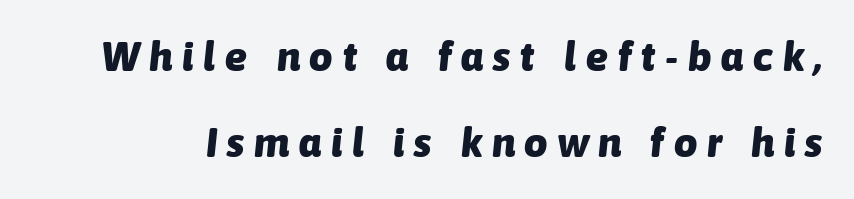
{"italic": "yes", "lean": "right", "slant_degrees": 6, "bold": "yes", "weight": "heavy", "width": "normal", "stroke_contrast": "low", "x_height": "medium", "monospaced": "no", "underline": "no", "line_spacing": "loose", "line_spacing_ratio": 2.1, "letter_spacing": "wide", "letter_spacing_em": 0.24, "glyph_px": 41}
